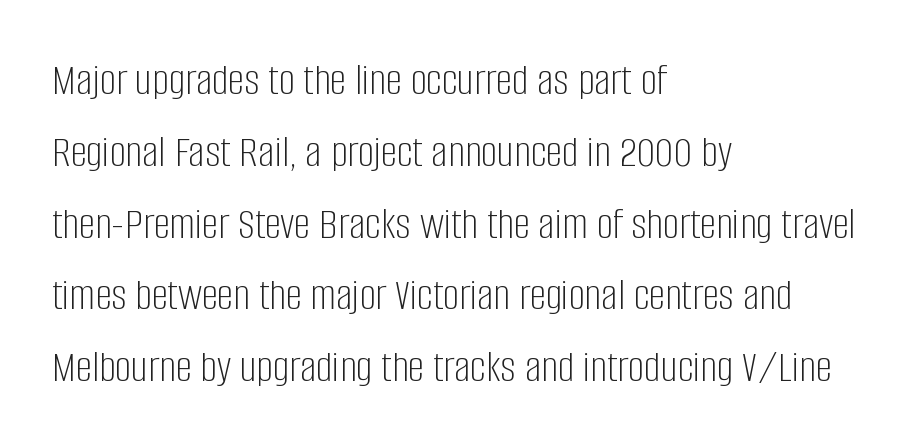
The image shows 46 px light, condensed sans-serif type, upright; set left-aligned, normal line spacing (1.56x), normal letter spacing, not underlined; low stroke contrast and a large x-height.
